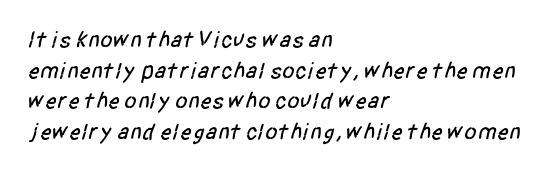
Just letters on the line, the space beneath them empty. Horizontal bands of white between lines are of average thickness. The paragraph shown leans on its left margin. The gaps between neighbouring characters are ordinary and unremarkable.
